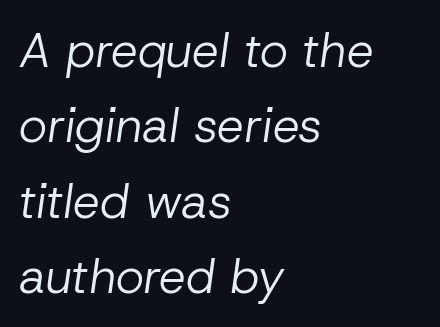
Q: Is the text bold? A: No.
Q: Is the text italic (slanted)? A: Yes, it leans right by about 8 degrees.
Q: Is the text underlined? A: No.
Q: How is the paragraph aligned? A: Left-aligned.
Q: Is the spacing between letters normal or unusually wide? A: Normal.
Q: Is the spacing between lines tight, normal or loose? A: Normal.
Q: Width (condensed, normal, or wide)? A: Normal.
Q: Stroke contrast? A: Low.
Q: x-height? A: Medium.
Q: Monospaced? A: No.
